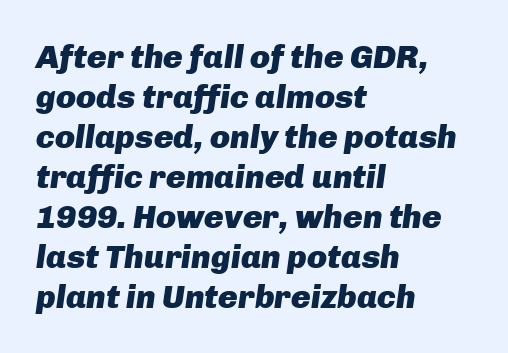
The letters advance in unequal steps, a hallmark of proportional type. The glyphs have the mass of a bold cut. Horizontal alignment here is leftward, the default for most running prose. Plain, unruled lines of type.
